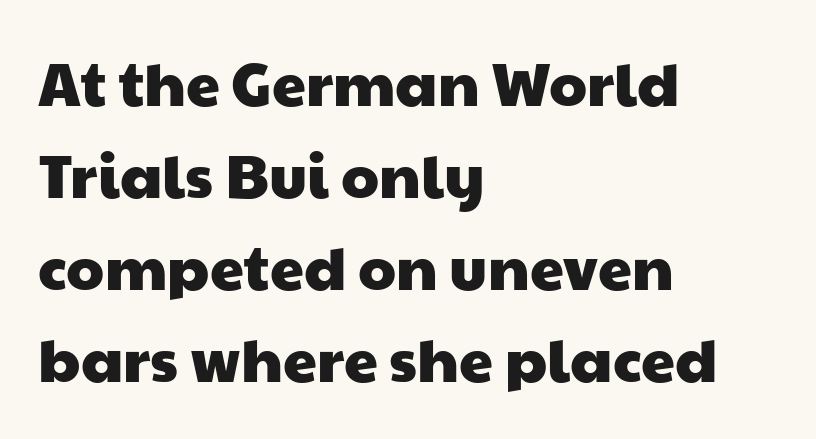
The rendering shows plain stroke endings on the letterforms — a sans-serif design. The space directly below the letters is spotless. Is the letter spacing exaggerated? No — it looks like the ordinary default. Regular leading.
